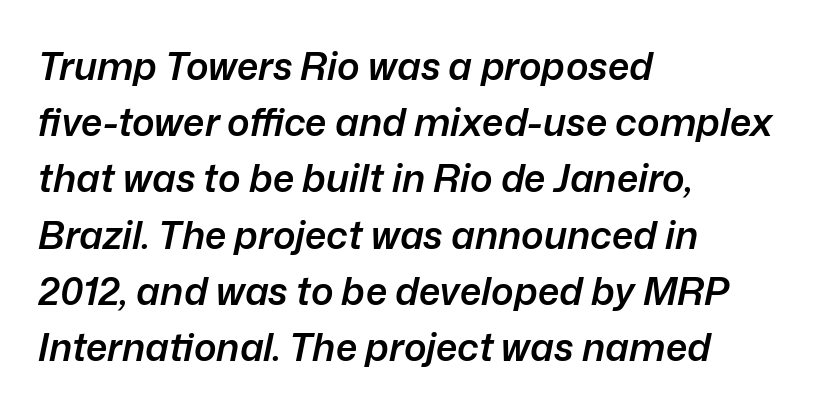
Check the space under the baseline: it is left empty. Its strokes are somewhat broadened, the hallmark of semibold type. The face used here has a pronounced slope to its letters. The face used here is proportionally spaced, like ordinary book or web type.
